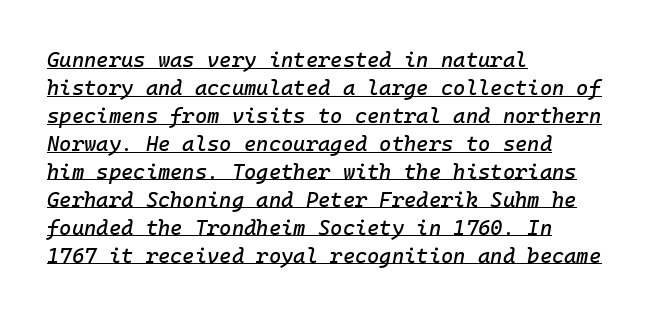
The setting favours the left margin, as ordinary paragraphs usually do. Does the lettering tilt? It does — this is italic. Every word sits above its own underline. How would I describe the line gaps? Plain and ordinary. Standard letterfit; no display-style spreading of the glyphs.
